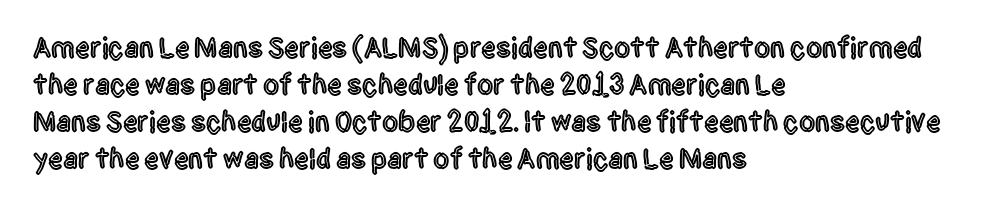
The image shows 29 px condensed sans-serif type, upright; set left-aligned, normal line spacing (1.28x), normal letter spacing, not underlined; a large x-height.
